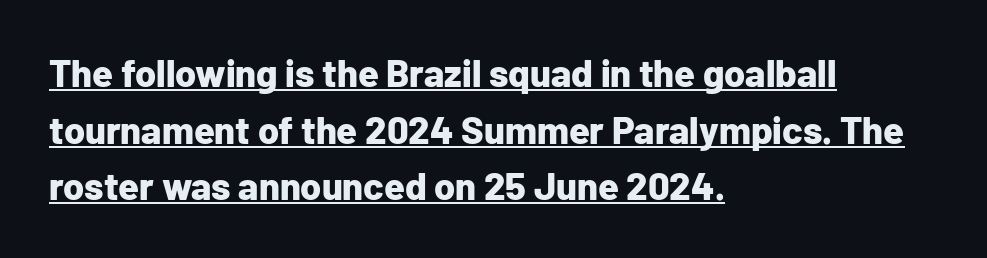
The image shows 38 px bold sans-serif type, upright; set left-aligned, normal line spacing (1.49x), normal letter spacing, underlined; low stroke contrast and a medium x-height.
